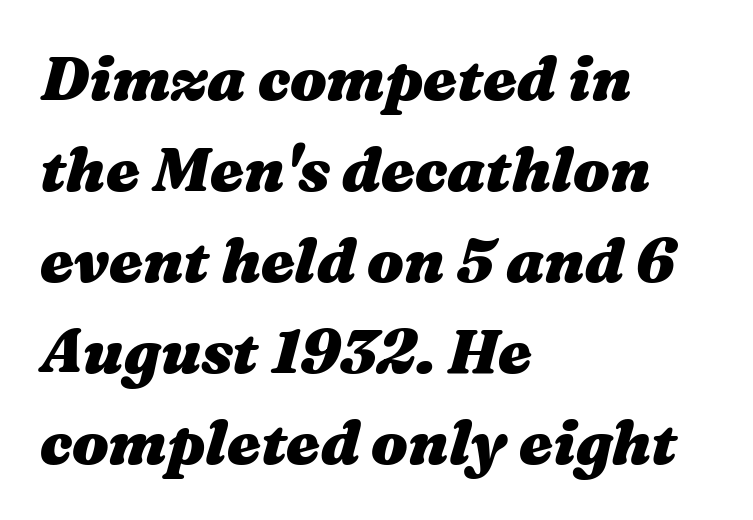
{"italic": "yes", "lean": "right", "slant_degrees": 16, "bold": "yes", "weight": "heavy", "width": "wide", "stroke_contrast": "medium", "x_height": "medium", "monospaced": "no", "underline": "no", "align": "left", "line_spacing": "normal", "line_spacing_ratio": 1.49, "letter_spacing": "normal", "letter_spacing_em": 0.0, "glyph_px": 61}
